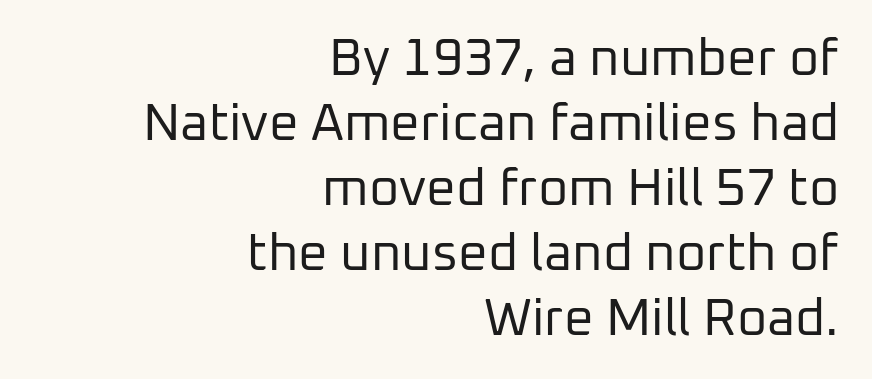
Q: Is the text bold? A: No.
Q: Is the text italic (slanted)? A: No, it is upright.
Q: Is the typeface a serif or a sans-serif typeface? A: Sans-serif.
Q: Is the text underlined? A: No.
Q: How is the paragraph aligned? A: Right-aligned.
Q: Is the spacing between letters normal or unusually wide? A: Normal.
Q: Is the spacing between lines tight, normal or loose? A: Normal.
Q: Width (condensed, normal, or wide)? A: Normal.
Q: Stroke contrast? A: Low.
Q: x-height? A: Medium.
Q: Monospaced? A: No.
